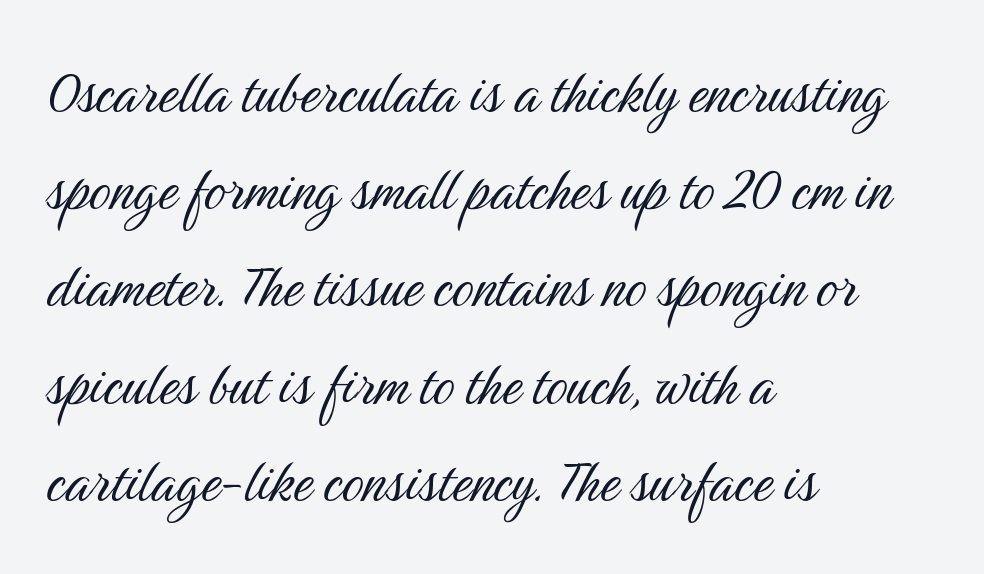
The image shows 68 px light, condensed sans-serif type; set left-aligned, normal line spacing (1.43x), normal letter spacing, not underlined; medium stroke contrast and a medium x-height.
